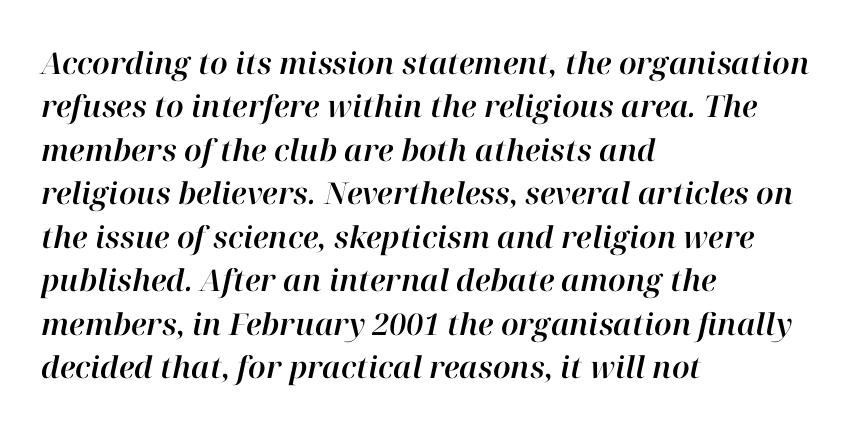
You could not count columns in this text — the font is proportionally spaced. The lines in this sample share a left origin and differ only in where they stop. A normal amount of white space separates one row of letters from the next. Descender tails drop into unmarked territory.
